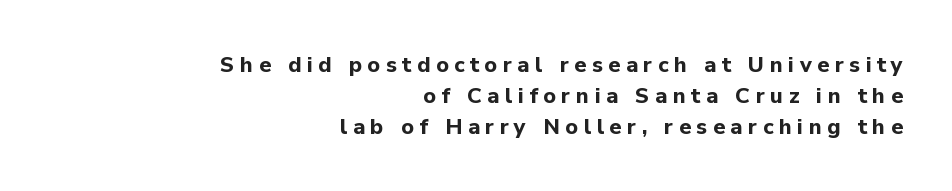
The image shows 22 px bold type, upright; set right-aligned, normal line spacing (1.4x), unusually wide letter spacing (+0.25 em), not underlined.
